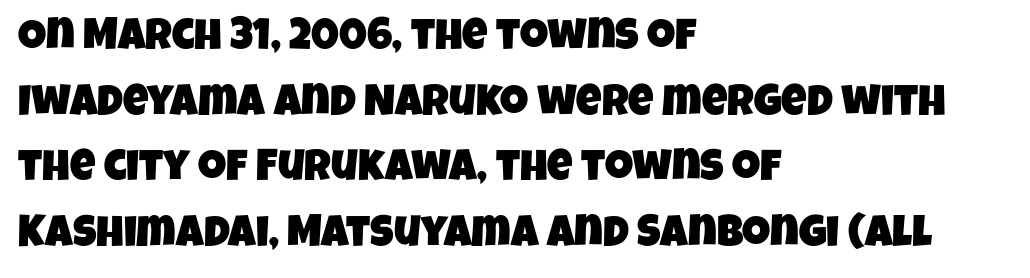
Normally led — the rows are evenly, conventionally spaced. Compared with typical body copy, the letter spacing here is the same. Lines of text with bare space underneath. Is this a sans? Yes — the strokes have no serifs. Note the varied advance widths — an 'i' is clearly narrower than an 'm'. Leftover space on each line is placed entirely after the last word.
